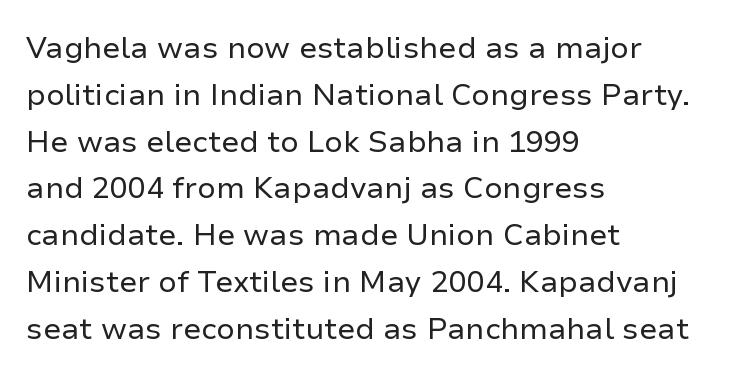
{"serif": "no", "italic": "no", "bold": "no", "weight": "regular", "width": "normal", "stroke_contrast": "low", "x_height": "medium", "monospaced": "no", "underline": "no", "align": "left", "line_spacing": "normal", "line_spacing_ratio": 1.56, "letter_spacing": "normal", "letter_spacing_em": 0.0, "glyph_px": 30}
